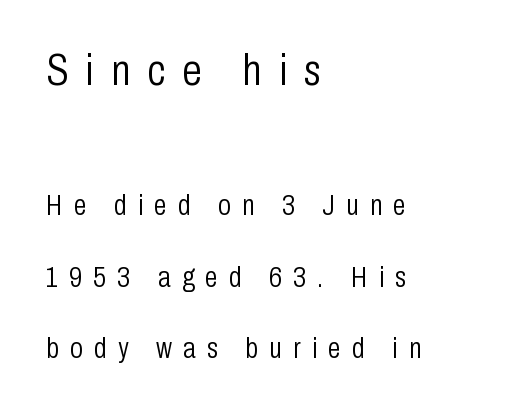
The rendering inserts visible extra space after every character. The letters advance in unequal steps, a hallmark of proportional type. Large over small — that's the arrangement of the two blocks here. Style check: upright.
